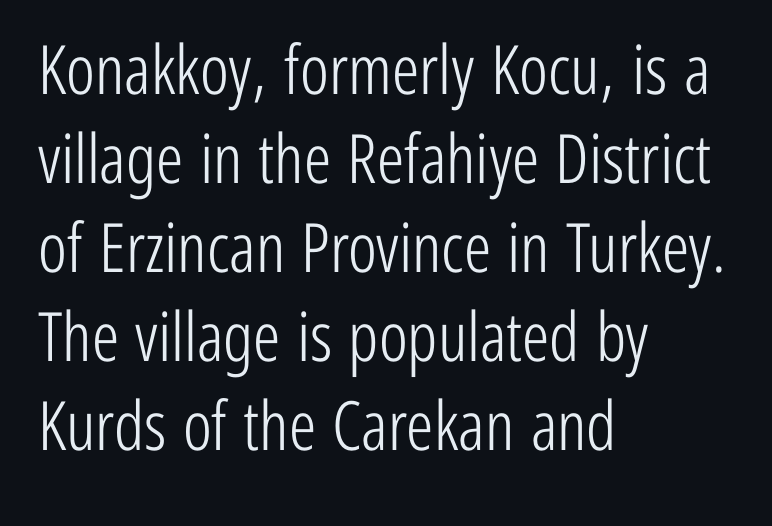
The image shows 68 px light, condensed sans-serif type, upright; set left-aligned, normal line spacing (1.31x), normal letter spacing, not underlined; low stroke contrast and a medium x-height.
